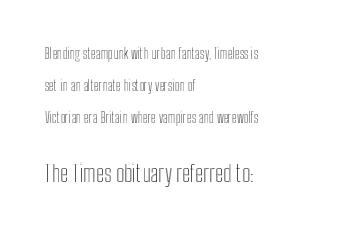
The image shows 23 px text type, upright; set left-aligned, loose line spacing (2.28x), normal letter spacing, not underlined; the second (bottom) block is 1.64x larger.
